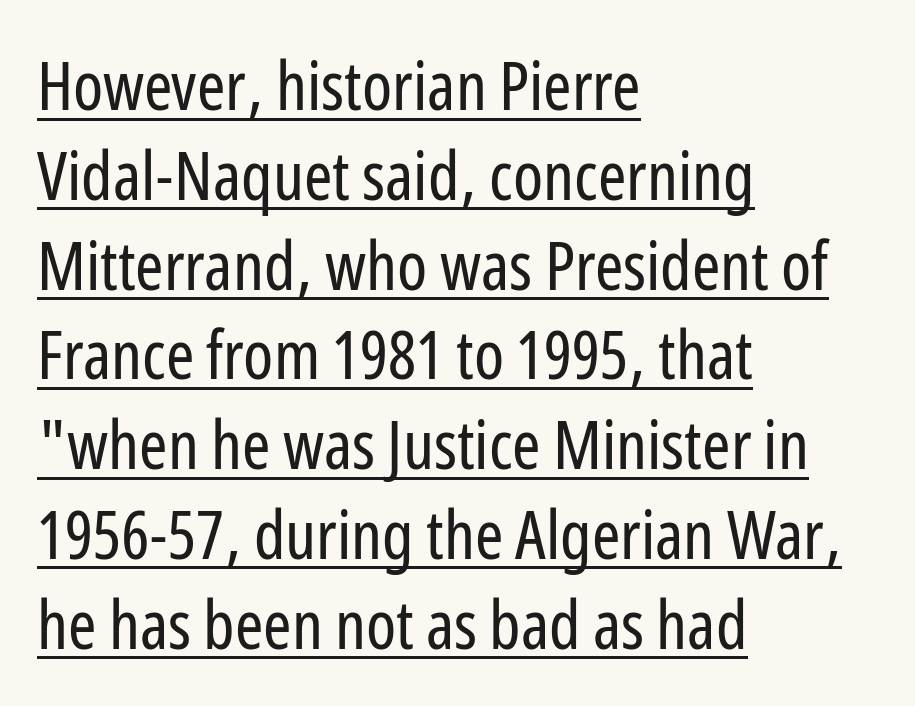
The image shows 68 px regular-weight, condensed sans-serif type, upright; set left-aligned, normal line spacing (1.32x), normal letter spacing, underlined; low stroke contrast and a medium x-height.
